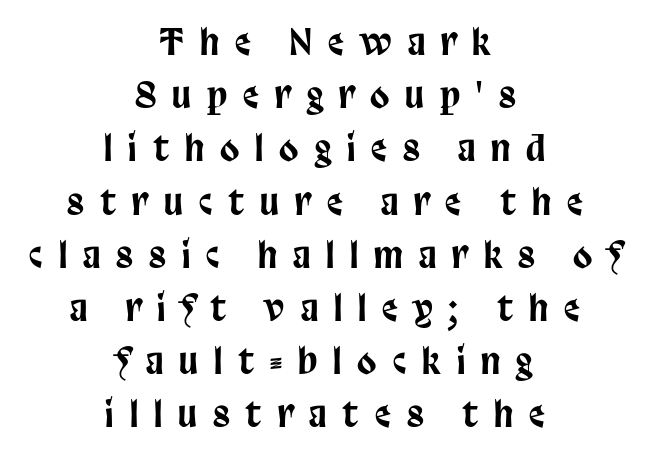
{"serif": "no", "italic": "no", "width": "condensed", "stroke_contrast": "low", "x_height": "large", "monospaced": "no", "underline": "no", "align": "center", "line_spacing": "normal", "line_spacing_ratio": 1.52, "letter_spacing": "wide", "letter_spacing_em": 0.46, "glyph_px": 35}
